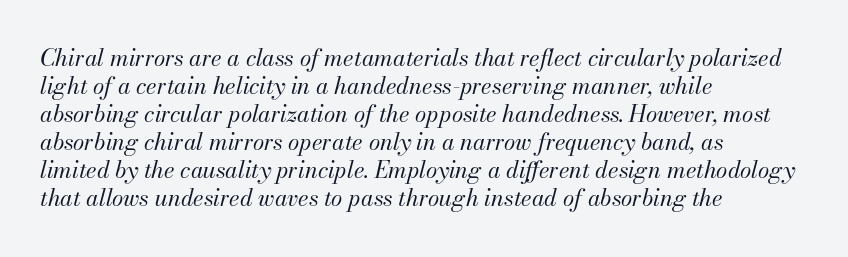
Q: Is the text bold? A: No.
Q: Is the text italic (slanted)? A: Yes, it leans right by about 13 degrees.
Q: Is the text underlined? A: No.
Q: How is the paragraph aligned? A: Left-aligned.
Q: Is the spacing between letters normal or unusually wide? A: Normal.
